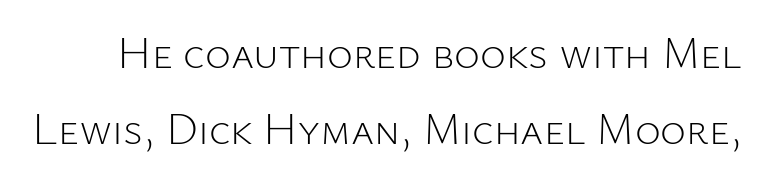
{"serif": "no", "italic": "no", "bold": "no", "weight": "light", "width": "normal", "stroke_contrast": "low", "x_height": "medium", "monospaced": "no", "underline": "no", "line_spacing_ratio": 1.73, "letter_spacing": "normal", "letter_spacing_em": 0.0, "glyph_px": 44}
